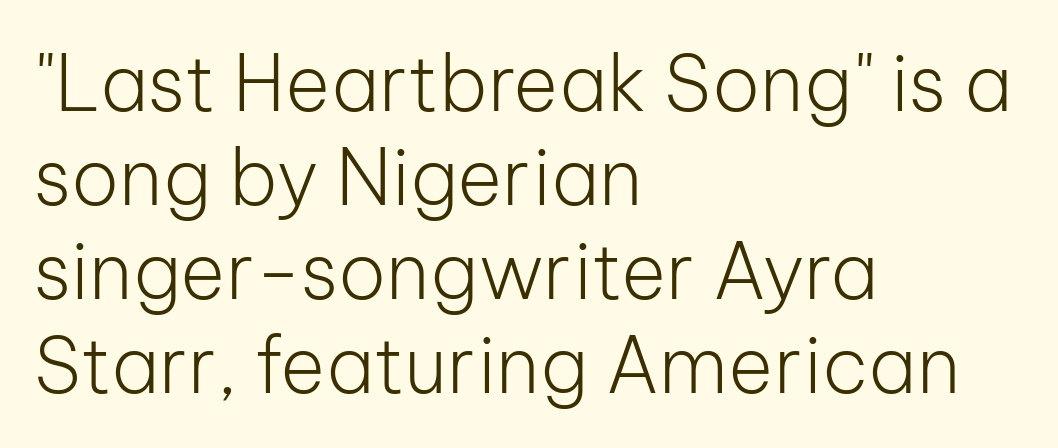
Q: Is the text bold? A: No.
Q: Is the text italic (slanted)? A: No, it is upright.
Q: Is the typeface a serif or a sans-serif typeface? A: Sans-serif.
Q: Is the text underlined? A: No.
Q: How is the paragraph aligned? A: Left-aligned.
Q: Is the spacing between letters normal or unusually wide? A: Normal.
Q: Width (condensed, normal, or wide)? A: Normal.
Q: Stroke contrast? A: Low.
Q: x-height? A: Medium.
Q: Monospaced? A: No.
